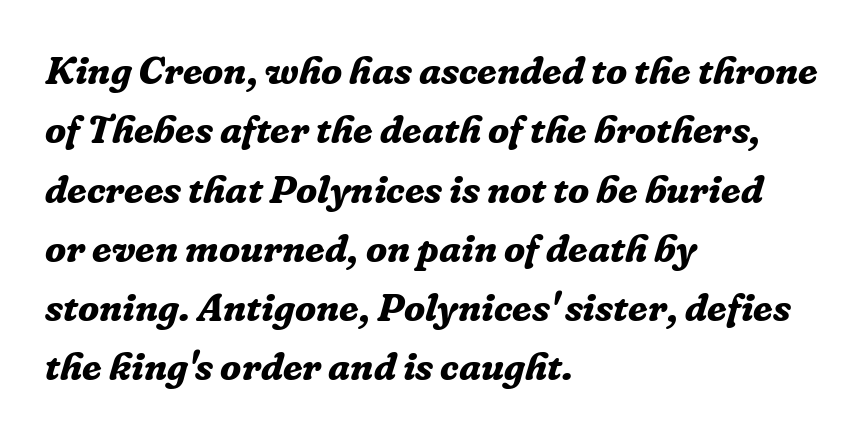
{"serif": "yes", "italic": "yes", "lean": "right", "slant_degrees": 16, "bold": "yes", "weight": "bold", "width": "normal", "stroke_contrast": "low", "x_height": "medium", "monospaced": "no", "underline": "no", "align": "left", "line_spacing": "normal", "line_spacing_ratio": 1.52, "letter_spacing": "normal", "letter_spacing_em": 0.0, "glyph_px": 39}
